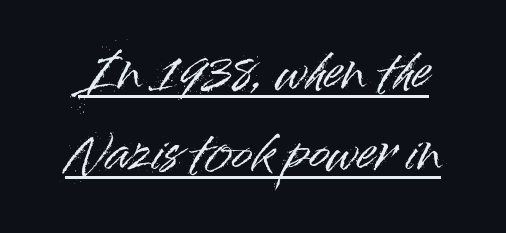
{"serif": "no", "width": "normal", "stroke_contrast": "high", "x_height": "small", "monospaced": "no", "underline": "yes", "line_spacing": "normal", "line_spacing_ratio": 1.69, "letter_spacing": "normal", "letter_spacing_em": 0.0, "glyph_px": 48}
